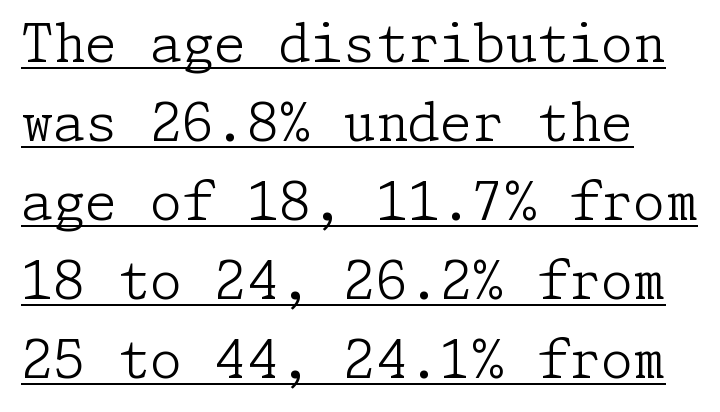
{"serif": "yes", "italic": "no", "bold": "no", "weight": "light", "width": "normal", "stroke_contrast": "low", "x_height": "medium", "underline": "yes", "line_spacing": "normal", "line_spacing_ratio": 1.52, "letter_spacing": "normal", "letter_spacing_em": 0.0, "glyph_px": 52}
